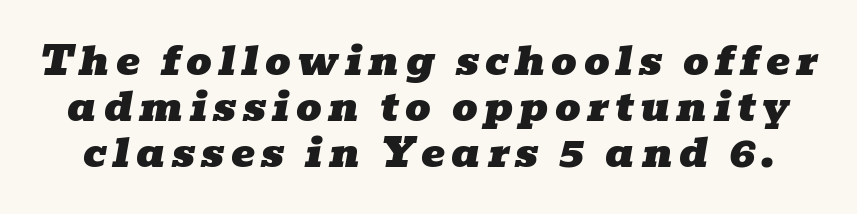
The image shows 40 px wide serif type, italic (leaning right); set tight line spacing (1.15x), not underlined; low stroke contrast and a medium x-height.
